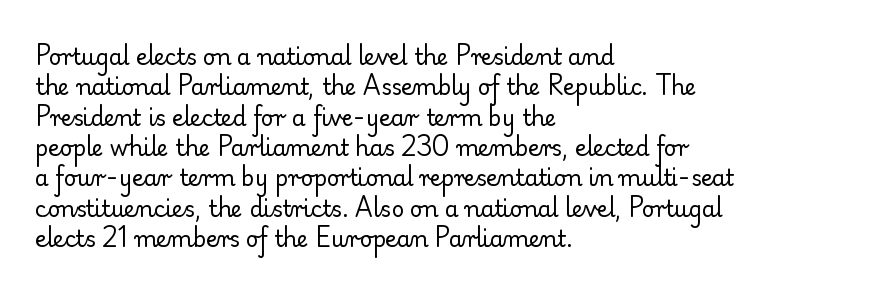
{"italic": "no", "bold": "no", "underline": "no", "align": "left", "line_spacing": "normal", "line_spacing_ratio": 1.38, "letter_spacing": "normal", "letter_spacing_em": 0.0, "glyph_px": 22}
